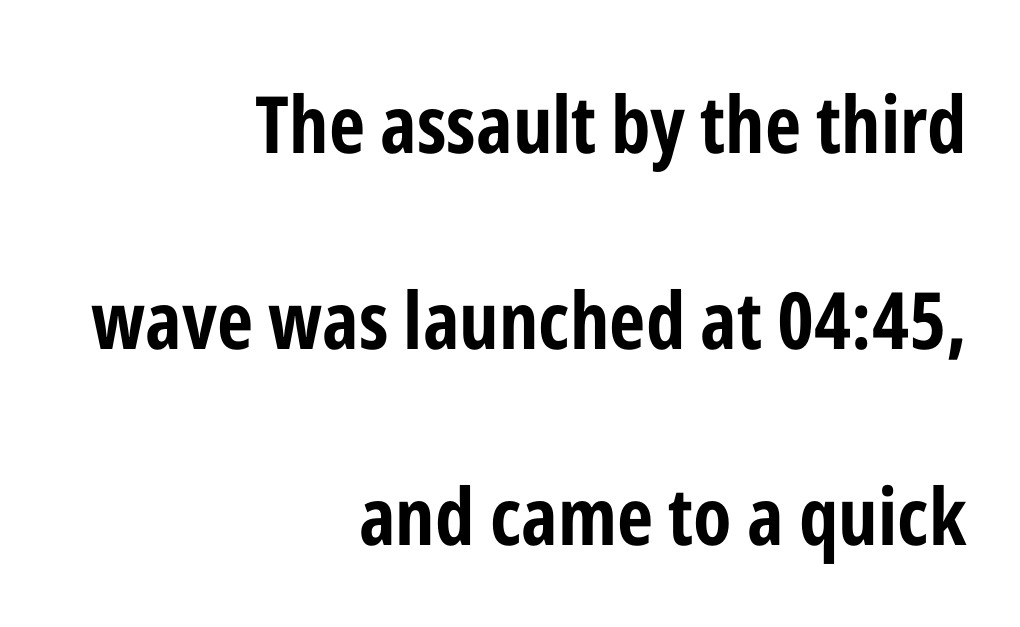
Q: Is the text bold? A: Yes.
Q: Is the text italic (slanted)? A: No, it is upright.
Q: Is the typeface a serif or a sans-serif typeface? A: Sans-serif.
Q: Is the text underlined? A: No.
Q: How is the paragraph aligned? A: Right-aligned.
Q: Is the spacing between letters normal or unusually wide? A: Normal.
Q: Is the spacing between lines tight, normal or loose? A: Loose.
Q: Width (condensed, normal, or wide)? A: Condensed.
Q: Stroke contrast? A: Low.
Q: x-height? A: Medium.
Q: Monospaced? A: No.
